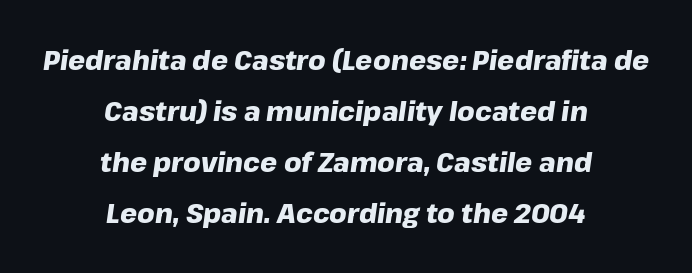
Typesetter's note: full bold, strokes at maximum text heaviness. These lines are centered, leaving both edges ragged. Quick note: underline off. Does the lettering tilt? It does — this is italic. Characters follow at the spacing the type designer built in.
